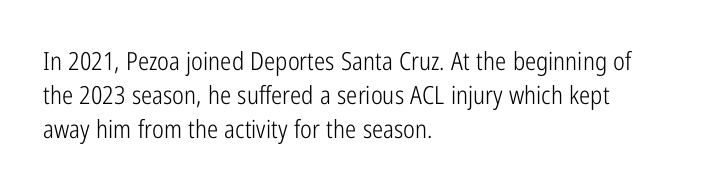
The area under the type is left untouched. A roman cut, with each character standing at attention. Observe the ordinary spacing: letters are neighbours, not strangers. Notice how the passage keeps a crisp vertical edge on the left only.
